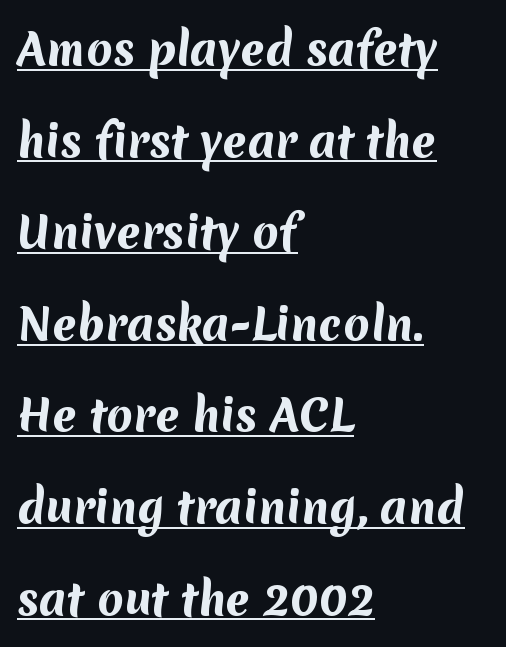
{"serif": "no", "bold": "yes", "weight": "bold", "width": "normal", "stroke_contrast": "medium", "x_height": "medium", "monospaced": "no", "underline": "yes", "align": "left", "line_spacing": "loose", "line_spacing_ratio": 2.13, "letter_spacing": "normal", "letter_spacing_em": 0.0, "glyph_px": 43}
